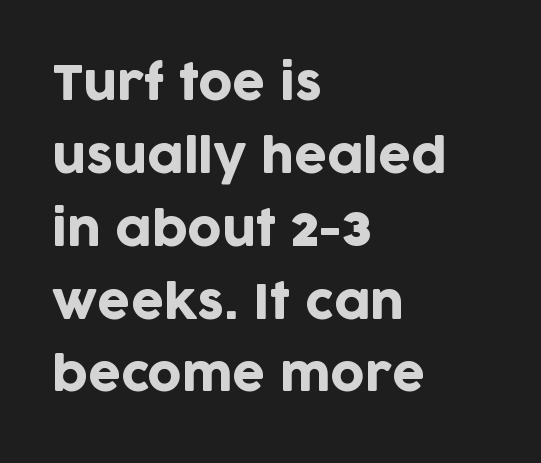
Q: Is the text italic (slanted)? A: No, it is upright.
Q: Is the typeface a serif or a sans-serif typeface? A: Sans-serif.
Q: Is the text underlined? A: No.
Q: How is the paragraph aligned? A: Left-aligned.
Q: Is the spacing between letters normal or unusually wide? A: Normal.
Q: Is the spacing between lines tight, normal or loose? A: Normal.
Q: Width (condensed, normal, or wide)? A: Normal.
Q: Stroke contrast? A: Low.
Q: x-height? A: Large.
Q: Monospaced? A: No.
